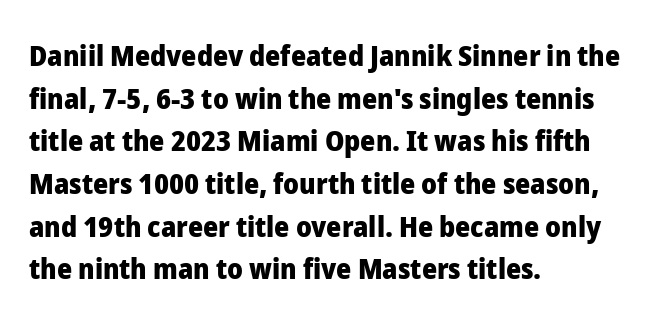
Observe the ordinary spacing: letters are neighbours, not strangers. Plenty of ink on the page — the face is bold. This sample uses an upright cut, with every glyph sitting square on the baseline. In terms of leading, this rendering sits right in the middle. The space beneath each line is pristine and unruled. Alignment: flush left.
